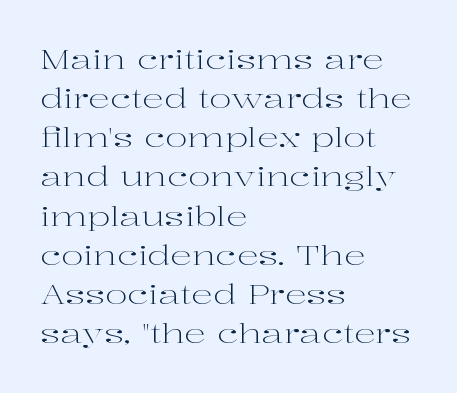
Default kerning and tracking; the words read as compact shapes. No heavy texture on the line: the type isn't bold. A roman cut, with each character standing at attention. Notice how the passage keeps a crisp vertical edge on the left only. Bare-footed words on every line.
